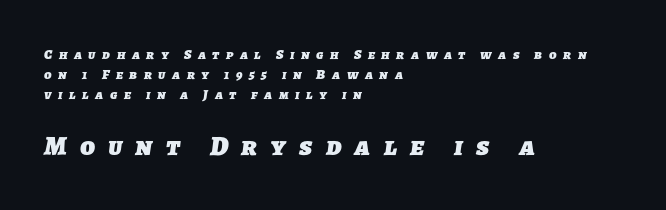
Q: Is the text bold? A: Yes.
Q: Is the typeface a serif or a sans-serif typeface? A: Sans-serif.
Q: Is the text underlined? A: No.
Q: How is the paragraph aligned? A: Left-aligned.
Q: Is the spacing between letters normal or unusually wide? A: Unusually wide.
Q: Is the spacing between lines tight, normal or loose? A: Normal.
Q: Which block of text is set in a larger size, the first (top) or the second (bottom)? A: The second (bottom) one.
Q: Width (condensed, normal, or wide)? A: Normal.
Q: Stroke contrast? A: Low.
Q: x-height? A: Medium.
Q: Monospaced? A: No.
